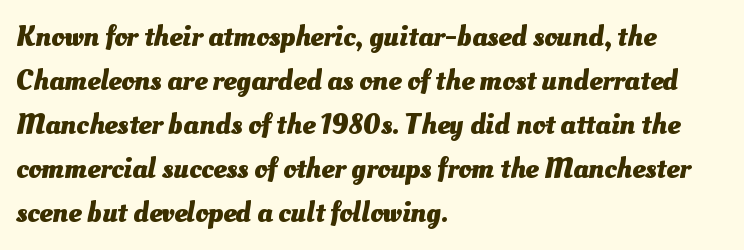
The image shows 29 px heavy type; set left-aligned, normal line spacing (1.52x), normal letter spacing, not underlined; medium stroke contrast and a small x-height.
